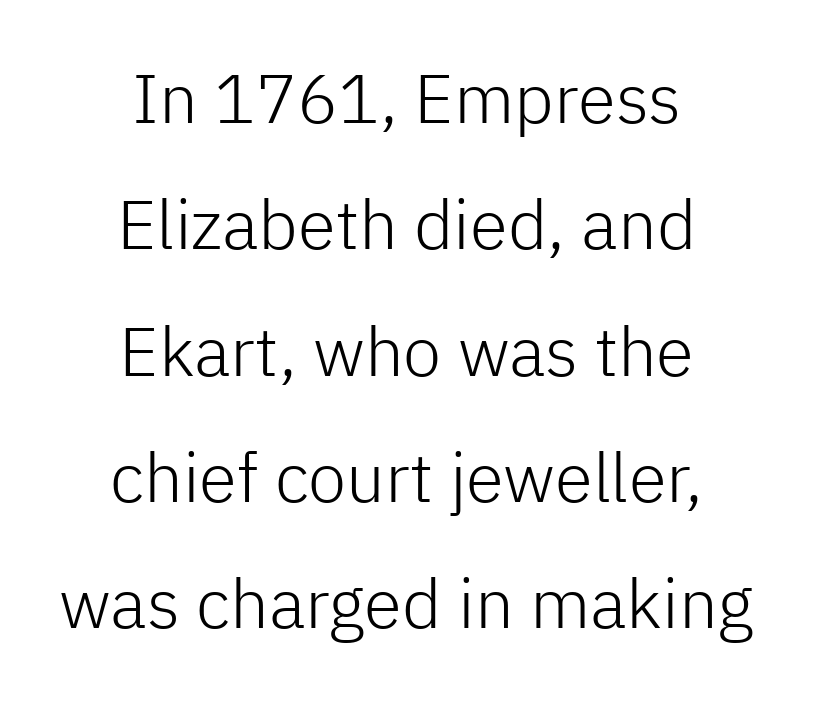
Plain, unruled lines of type. You can tell it's not italic because the verticals are truly vertical. Stroke terminals: plain, sans-serif. Tracking value appears to be zero — textbook default spacing. Where is the straight margin? There isn't one; the lines are centered.
